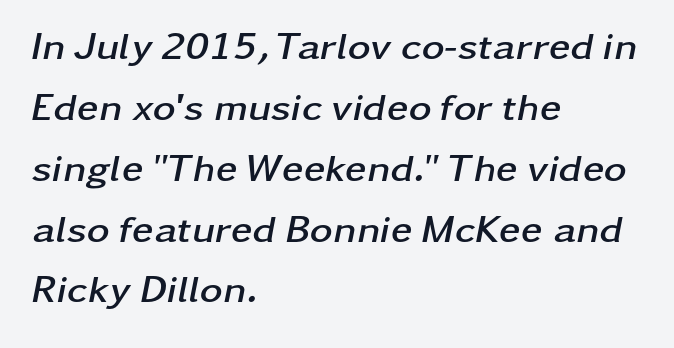
The image shows 39 px semibold, wide type, italic (leaning right); set left-aligned, normal line spacing (1.56x), normal letter spacing, not underlined; low stroke contrast and a medium x-height.
